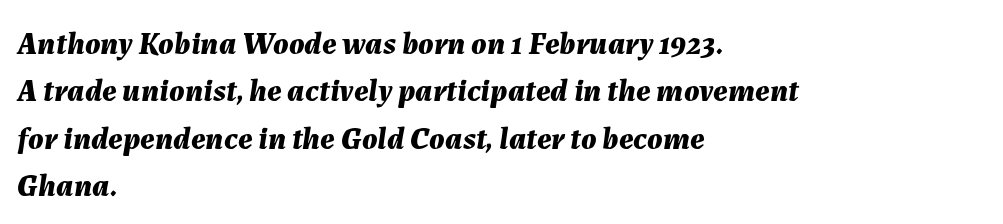
The image shows 32 px bold type, italic (leaning right); set left-aligned, normal line spacing (1.48x), normal letter spacing, not underlined; medium stroke contrast and a medium x-height.
